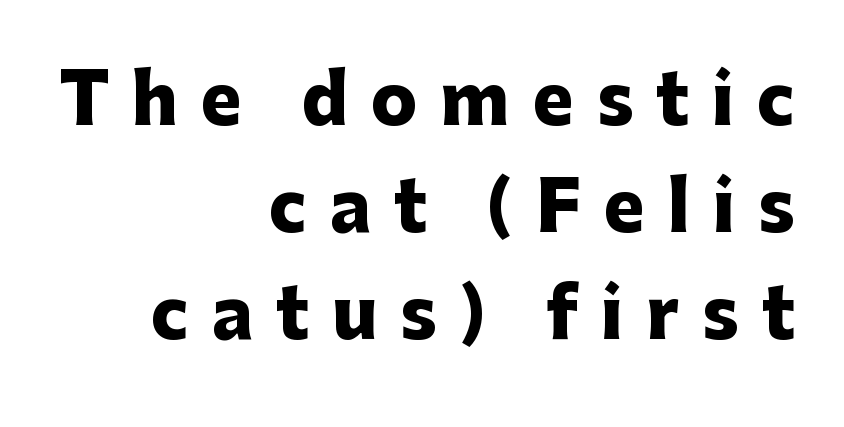
Which margin do the lines hug? The right one — the left edge is uneven. These lines are rendered in a variable-pitch font. The type sits square on the baseline with zero lean. Descenders are the only things crossing below the line.
